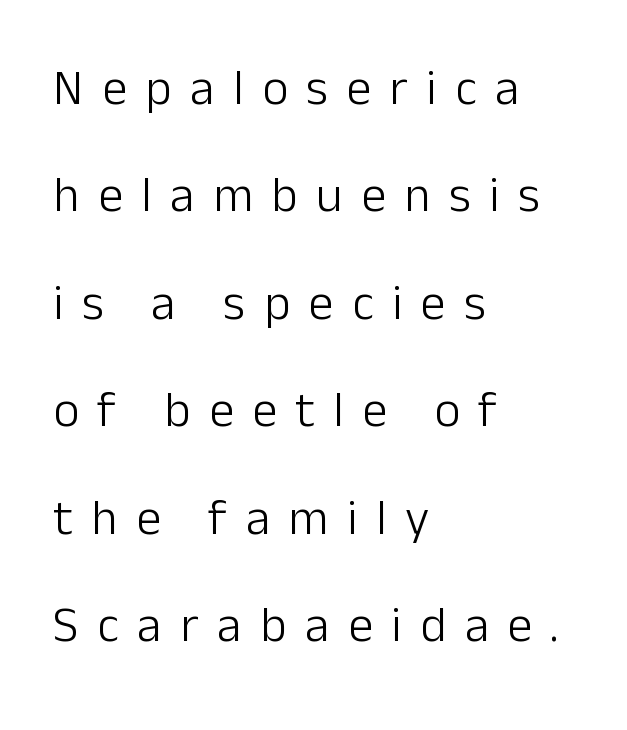
The image shows 50 px light sans-serif type, upright; set left-aligned, loose line spacing (2.15x), unusually wide letter spacing (+0.37 em), not underlined; low stroke contrast and a medium x-height.
